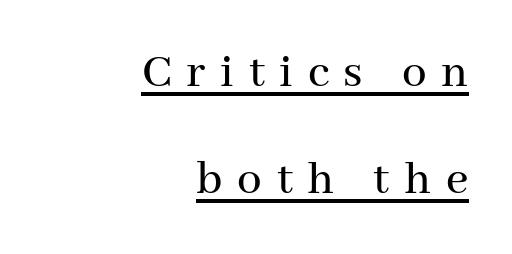
{"serif": "yes", "italic": "no", "width": "normal", "stroke_contrast": "medium", "x_height": "medium", "monospaced": "no", "underline": "yes", "align": "right", "line_spacing": "loose", "line_spacing_ratio": 2.18, "letter_spacing": "wide", "letter_spacing_em": 0.3, "glyph_px": 49}
